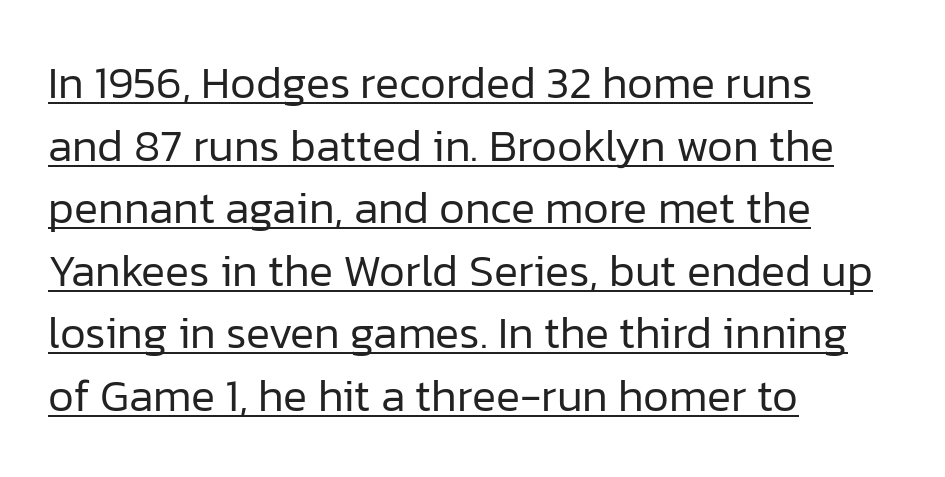
Q: Is the text bold? A: No.
Q: Is the text italic (slanted)? A: No, it is upright.
Q: Is the typeface a serif or a sans-serif typeface? A: Sans-serif.
Q: Is the text underlined? A: Yes.
Q: How is the paragraph aligned? A: Left-aligned.
Q: Is the spacing between letters normal or unusually wide? A: Normal.
Q: Is the spacing between lines tight, normal or loose? A: Normal.
Q: Width (condensed, normal, or wide)? A: Normal.
Q: Stroke contrast? A: Low.
Q: x-height? A: Medium.
Q: Monospaced? A: No.
